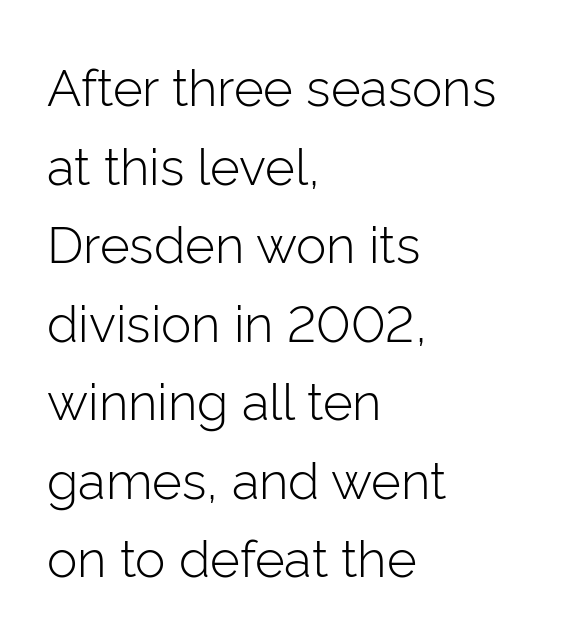
{"serif": "no", "italic": "no", "bold": "no", "weight": "light", "width": "normal", "stroke_contrast": "low", "x_height": "medium", "monospaced": "no", "underline": "no", "align": "left", "line_spacing": "normal", "line_spacing_ratio": 1.54, "letter_spacing": "normal", "letter_spacing_em": 0.0, "glyph_px": 51}
